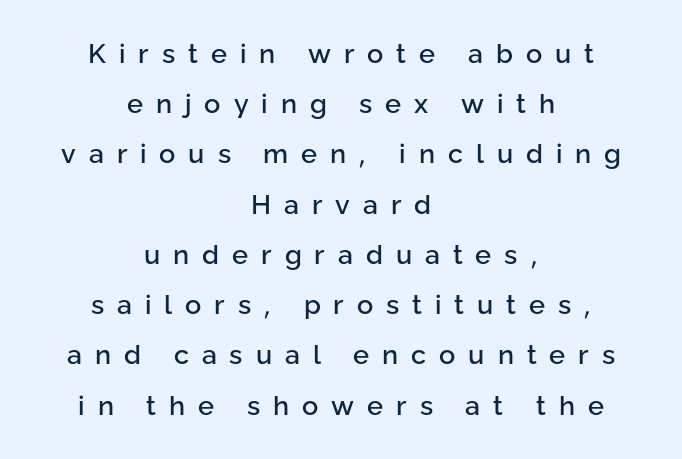
{"italic": "no", "underline": "no", "align": "center", "line_spacing_ratio": 1.86, "letter_spacing": "wide", "letter_spacing_em": 0.48, "glyph_px": 27}
